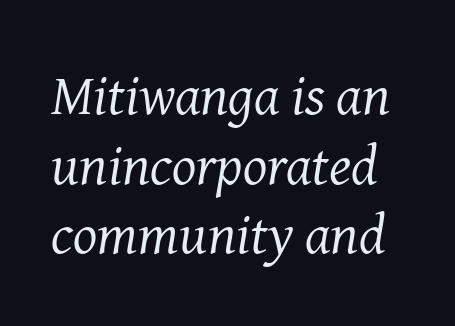
{"serif": "yes", "italic": "yes", "lean": "right", "slant_degrees": 8, "bold": "no", "weight": "regular", "width": "normal", "stroke_contrast": "medium", "x_height": "medium", "monospaced": "no", "underline": "no", "line_spacing_ratio": 1.22, "letter_spacing": "normal", "letter_spacing_em": 0.0, "glyph_px": 57}
